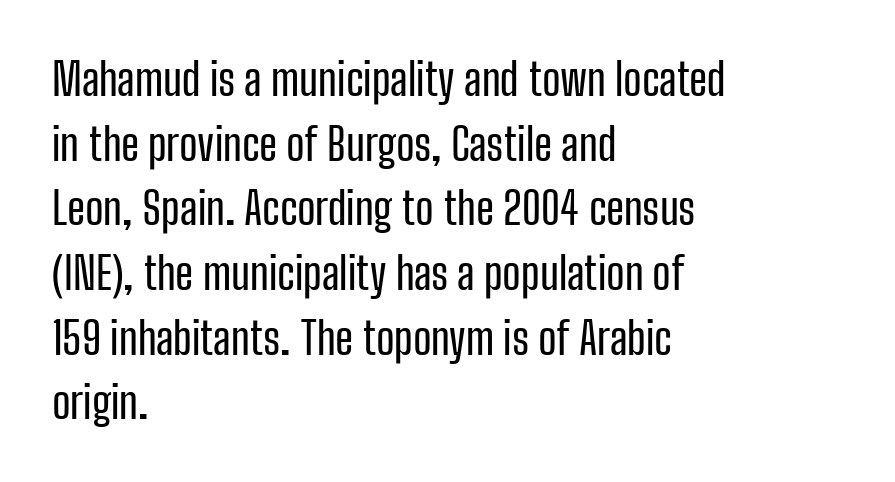
Q: Is the text italic (slanted)? A: No, it is upright.
Q: Is the typeface a serif or a sans-serif typeface? A: Sans-serif.
Q: Is the text underlined? A: No.
Q: How is the paragraph aligned? A: Left-aligned.
Q: Is the spacing between letters normal or unusually wide? A: Normal.
Q: Is the spacing between lines tight, normal or loose? A: Normal.
Q: Width (condensed, normal, or wide)? A: Condensed.
Q: Stroke contrast? A: Low.
Q: x-height? A: Medium.
Q: Monospaced? A: No.
